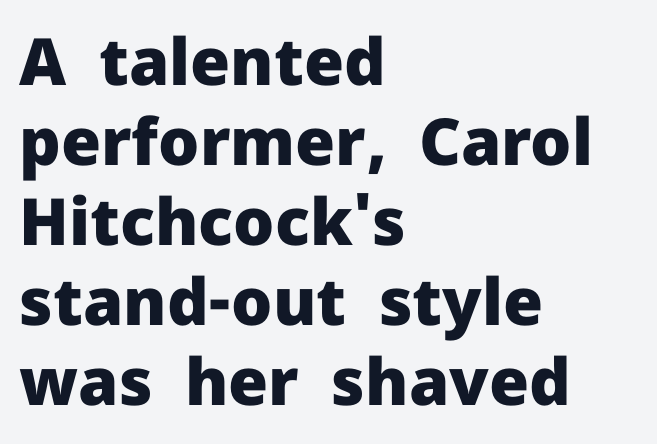
The rendering anchors every line to the left-hand side. Plain, unruled lines of type. Do the letters lean? They stand straight. Is this a fixed-width face? No — the glyphs have proportional, varying widths.
